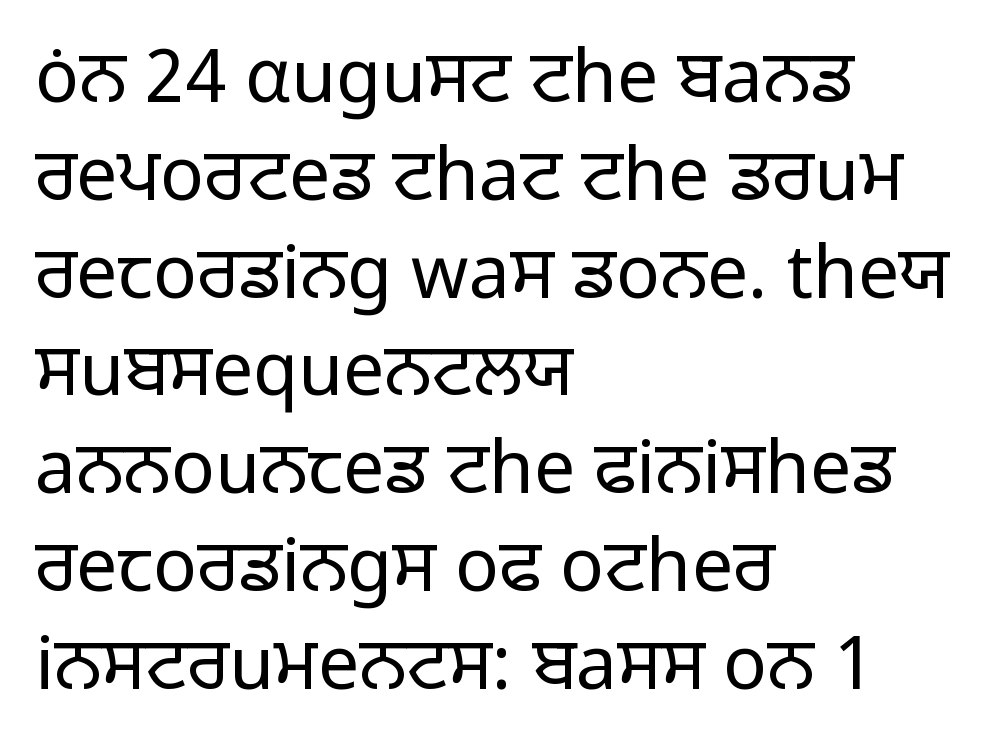
Q: Is the text bold? A: No.
Q: Is the text italic (slanted)? A: No, it is upright.
Q: Is the typeface a serif or a sans-serif typeface? A: Sans-serif.
Q: Is the text underlined? A: No.
Q: How is the paragraph aligned? A: Left-aligned.
Q: Is the spacing between letters normal or unusually wide? A: Normal.
Q: Is the spacing between lines tight, normal or loose? A: Normal.
Q: Width (condensed, normal, or wide)? A: Normal.
Q: Stroke contrast? A: Low.
Q: x-height? A: Medium.
Q: Monospaced? A: No.
